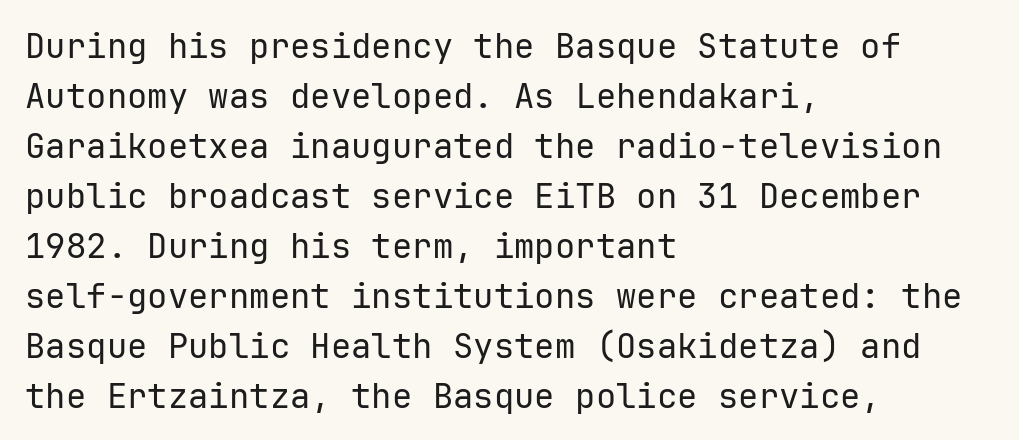
Q: Is the text bold? A: No.
Q: Is the text italic (slanted)? A: No, it is upright.
Q: Is the typeface a serif or a sans-serif typeface? A: Sans-serif.
Q: Is the text underlined? A: No.
Q: How is the paragraph aligned? A: Left-aligned.
Q: Is the spacing between letters normal or unusually wide? A: Normal.
Q: Is the spacing between lines tight, normal or loose? A: Normal.
Q: Width (condensed, normal, or wide)? A: Normal.
Q: Stroke contrast? A: Low.
Q: x-height? A: Medium.
